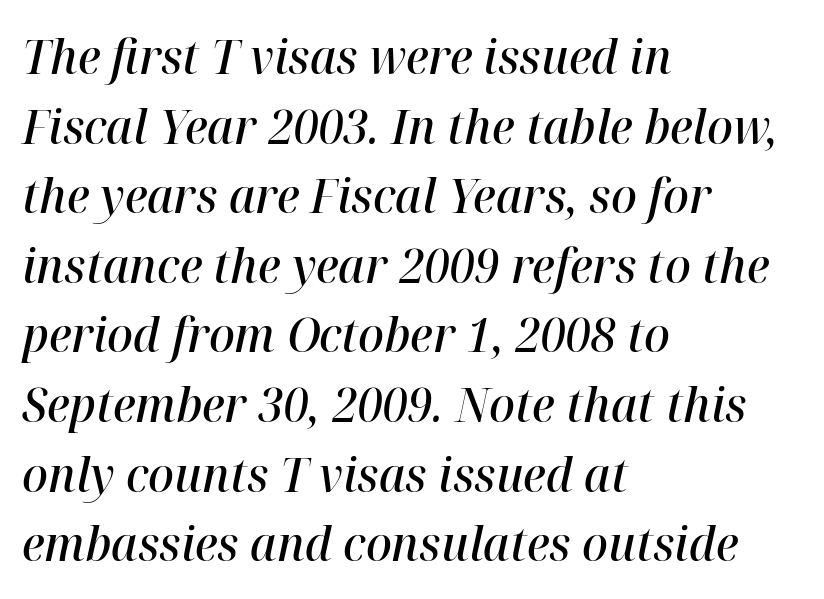
The image shows 48 px semibold type, italic (leaning right); set left-aligned, normal line spacing (1.45x), normal letter spacing, not underlined; high stroke contrast and a medium x-height.
